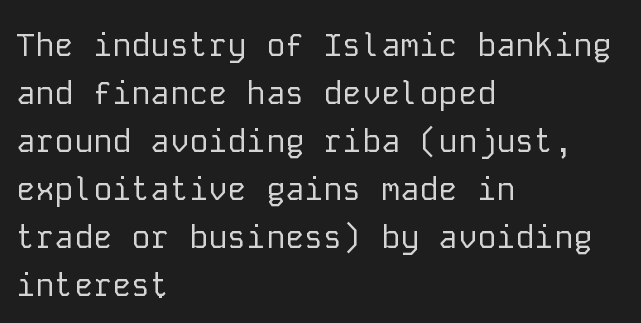
The image shows 32 px regular-weight sans-serif type, upright, monospaced; set left-aligned, normal line spacing (1.5x), normal letter spacing, not underlined; low stroke contrast and a medium x-height.
